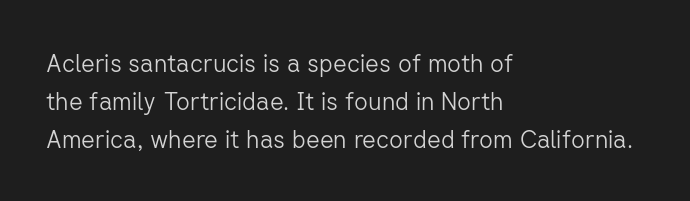
{"italic": "no", "bold": "no", "underline": "no", "align": "left", "line_spacing": "normal", "line_spacing_ratio": 1.58, "letter_spacing": "normal", "letter_spacing_em": 0.0, "glyph_px": 24}
